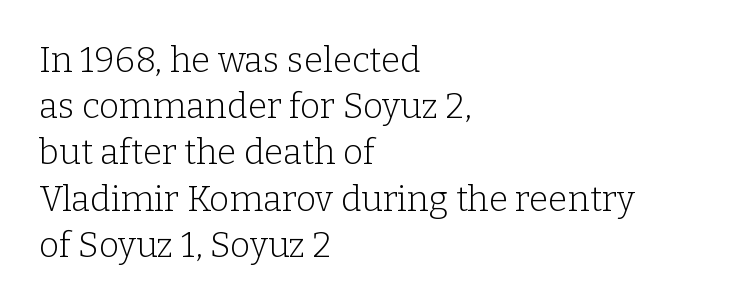
Q: Is the text bold? A: No.
Q: Is the text italic (slanted)? A: No, it is upright.
Q: Is the typeface a serif or a sans-serif typeface? A: Serif.
Q: Is the text underlined? A: No.
Q: How is the paragraph aligned? A: Left-aligned.
Q: Is the spacing between letters normal or unusually wide? A: Normal.
Q: Is the spacing between lines tight, normal or loose? A: Normal.
Q: Width (condensed, normal, or wide)? A: Normal.
Q: Stroke contrast? A: Low.
Q: x-height? A: Medium.
Q: Monospaced? A: No.
